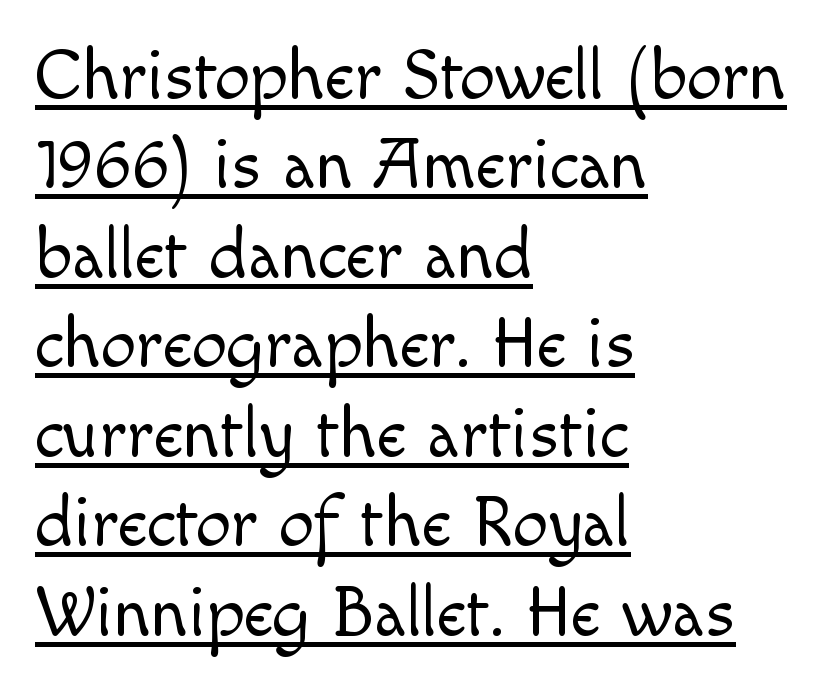
The image shows 71 px light sans-serif type, upright; set left-aligned, normal line spacing (1.26x), normal letter spacing, underlined; a small x-height.
